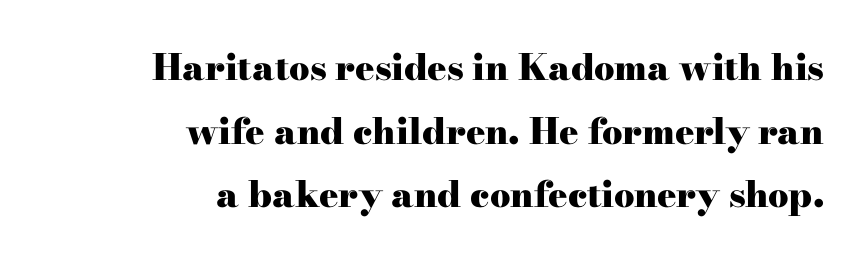
Q: Is the text bold? A: Yes.
Q: Is the text italic (slanted)? A: No, it is upright.
Q: Is the typeface a serif or a sans-serif typeface? A: Serif.
Q: Is the text underlined? A: No.
Q: How is the paragraph aligned? A: Right-aligned.
Q: Is the spacing between letters normal or unusually wide? A: Normal.
Q: Width (condensed, normal, or wide)? A: Wide.
Q: Stroke contrast? A: High.
Q: x-height? A: Small.
Q: Monospaced? A: No.
